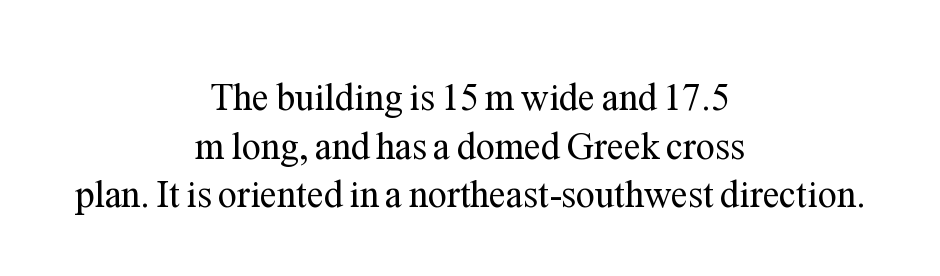
{"serif": "yes", "italic": "no", "bold": "no", "weight": "regular", "width": "normal", "stroke_contrast": "medium", "x_height": "medium", "monospaced": "no", "underline": "no", "align": "center", "line_spacing": "normal", "line_spacing_ratio": 1.28, "letter_spacing": "normal", "letter_spacing_em": 0.0, "glyph_px": 38}
